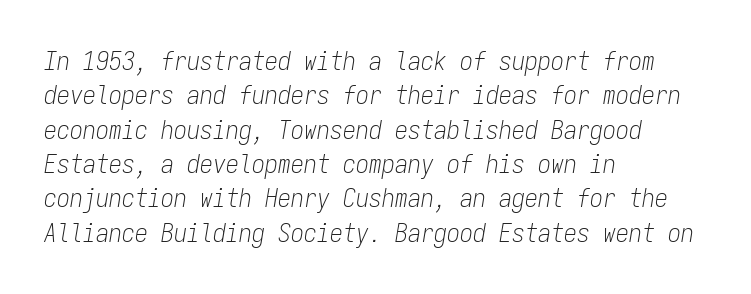
The image shows 26 px text type, italic (leaning right); set left-aligned, normal line spacing (1.32x), normal letter spacing, not underlined.
